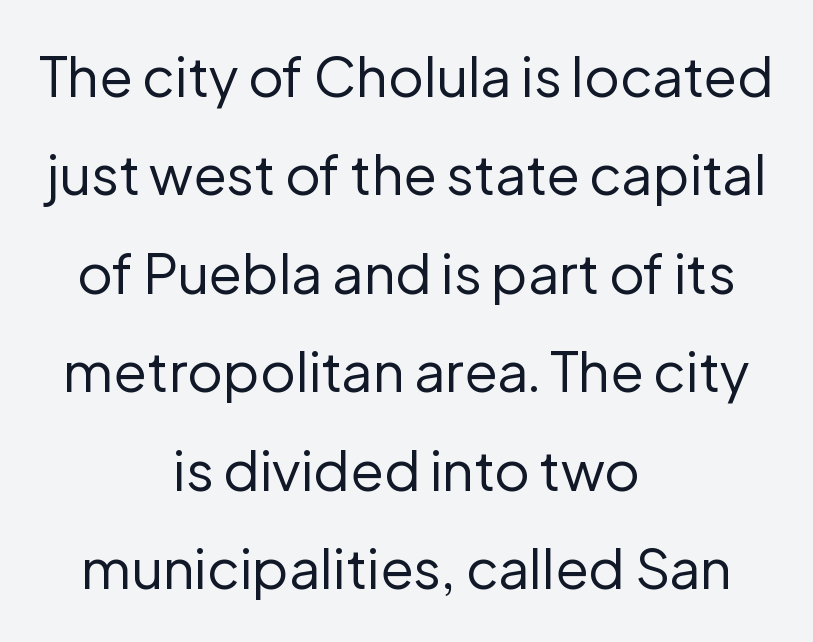
Q: Is the text bold? A: No.
Q: Is the text italic (slanted)? A: No, it is upright.
Q: Is the typeface a serif or a sans-serif typeface? A: Sans-serif.
Q: Is the text underlined? A: No.
Q: How is the paragraph aligned? A: Centered.
Q: Is the spacing between letters normal or unusually wide? A: Normal.
Q: Width (condensed, normal, or wide)? A: Normal.
Q: Stroke contrast? A: Low.
Q: x-height? A: Medium.
Q: Monospaced? A: No.
